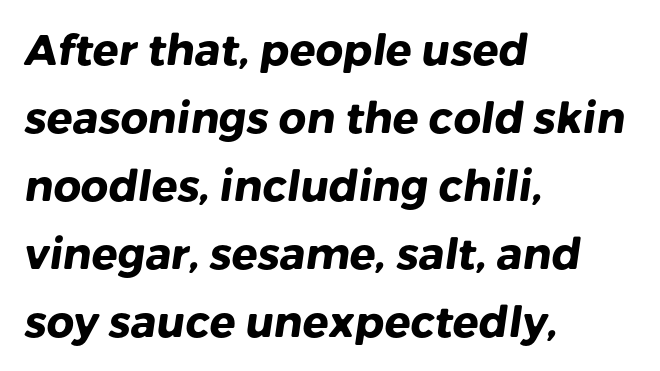
{"serif": "no", "bold": "yes", "weight": "heavy", "width": "normal", "stroke_contrast": "low", "x_height": "medium", "monospaced": "no", "underline": "no", "align": "left", "line_spacing": "normal", "line_spacing_ratio": 1.58, "letter_spacing": "normal", "letter_spacing_em": 0.0, "glyph_px": 43}
